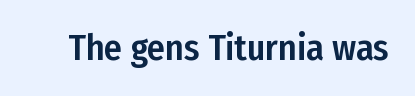
The image shows 36 px condensed sans-serif type, upright; set normal letter spacing, not underlined; low stroke contrast and a medium x-height.
